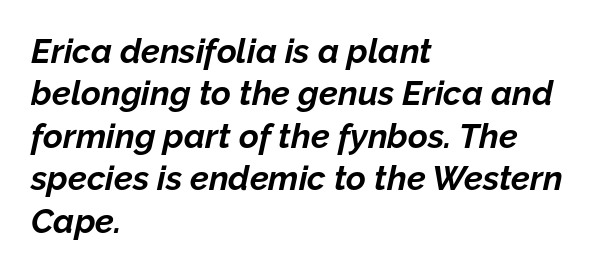
Short note: letters normally spaced. Compared with an ordinary text face, these strokes are far heavier — a full bold. Slanted lettering throughout. Casual observation: everything's shoved over to the left. Baseline-to-baseline distance is the conventional proportion of letter height.
